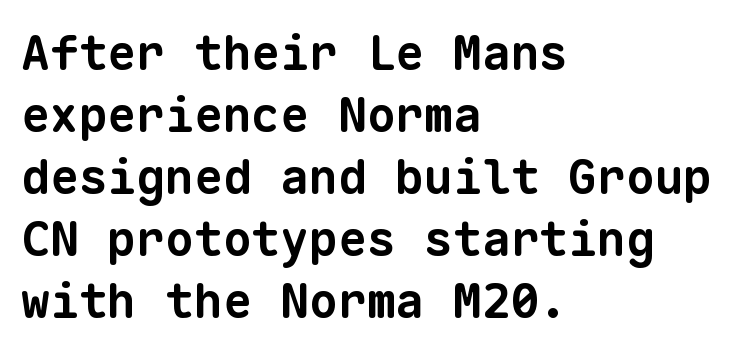
The image shows 48 px bold sans-serif type, monospaced; set left-aligned, normal line spacing (1.29x), normal letter spacing, not underlined; low stroke contrast and a medium x-height.
